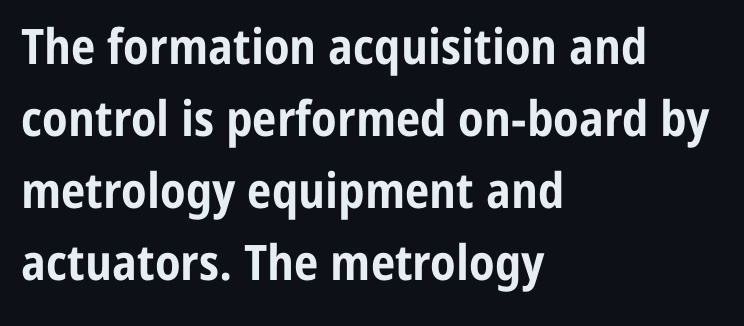
{"serif": "no", "italic": "no", "bold": "yes", "weight": "bold", "width": "condensed", "stroke_contrast": "low", "x_height": "medium", "monospaced": "no", "underline": "no", "align": "left", "line_spacing": "normal", "line_spacing_ratio": 1.47, "letter_spacing": "normal", "letter_spacing_em": 0.0, "glyph_px": 49}
